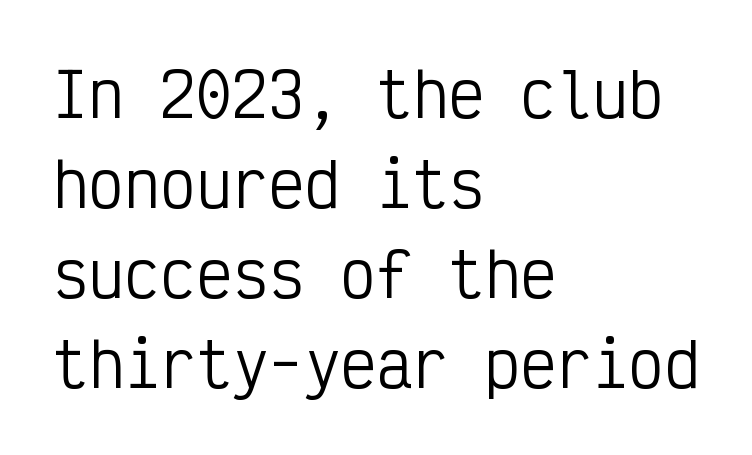
The image shows 60 px regular-weight, condensed sans-serif type, upright, monospaced; set left-aligned, normal line spacing (1.5x), normal letter spacing, not underlined; low stroke contrast and a medium x-height.
